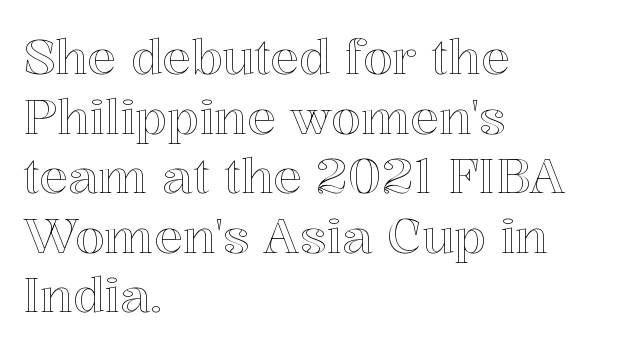
{"italic": "no", "width": "normal", "x_height": "medium", "monospaced": "no", "underline": "no", "align": "left", "line_spacing_ratio": 1.24, "letter_spacing": "normal", "letter_spacing_em": 0.0, "glyph_px": 48}
